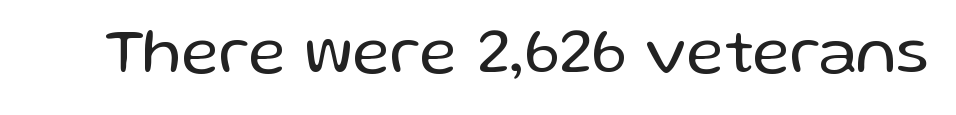
The image shows 66 px regular-weight sans-serif type, upright; set normal letter spacing, not underlined; low stroke contrast and a medium x-height.
